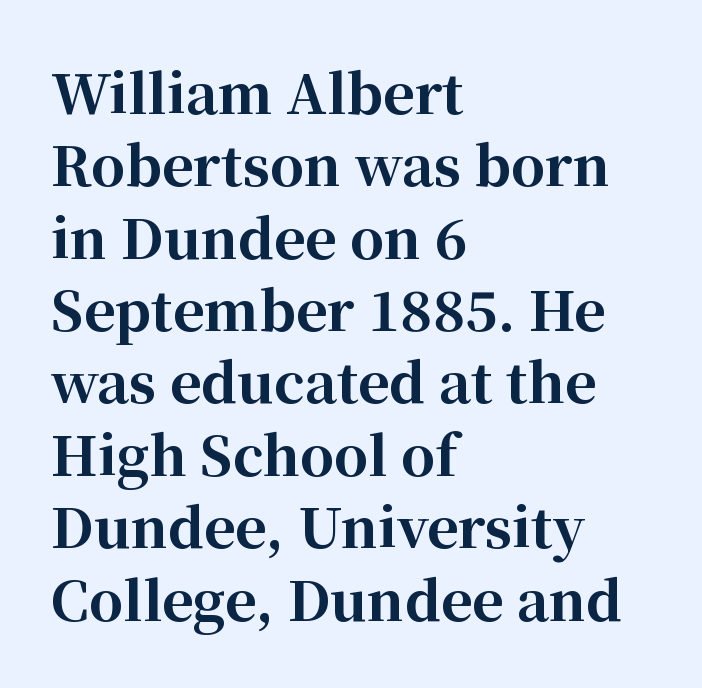
Q: Is the text bold? A: Yes.
Q: Is the text italic (slanted)? A: No, it is upright.
Q: Is the typeface a serif or a sans-serif typeface? A: Serif.
Q: Is the text underlined? A: No.
Q: How is the paragraph aligned? A: Left-aligned.
Q: Is the spacing between letters normal or unusually wide? A: Normal.
Q: Is the spacing between lines tight, normal or loose? A: Normal.
Q: Width (condensed, normal, or wide)? A: Normal.
Q: Stroke contrast? A: High.
Q: x-height? A: Medium.
Q: Monospaced? A: No.
